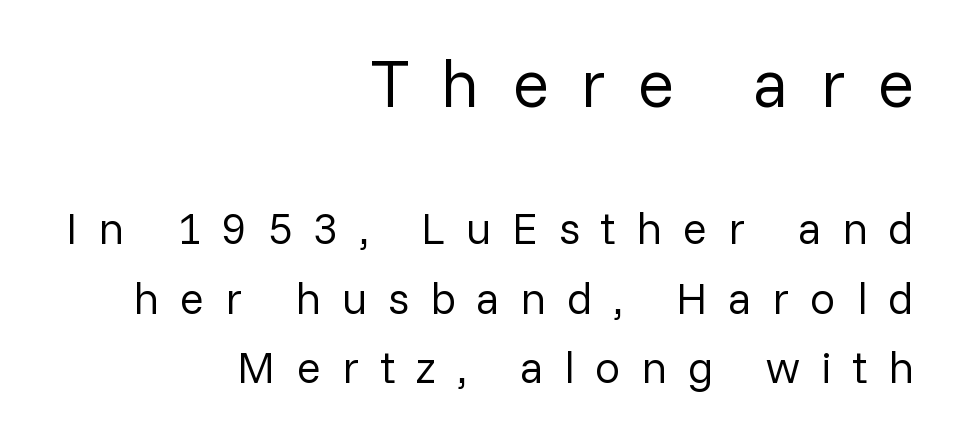
The image shows 68 px regular-weight sans-serif type, upright; set right-aligned, normal line spacing (1.55x), unusually wide letter spacing (+0.46 em), not underlined; the first (top) block is 1.51x larger; low stroke contrast and a medium x-height.
